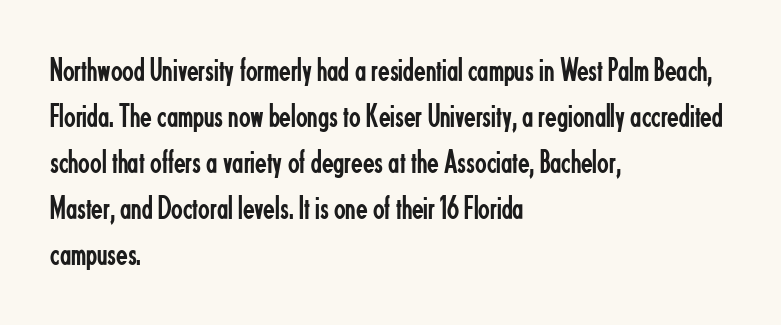
Beneath every word, the page is bare. Reading down the column, the eye jumps a familiar distance to each next line. No extra tracking has been applied to these lines. The lines are quadded left.
